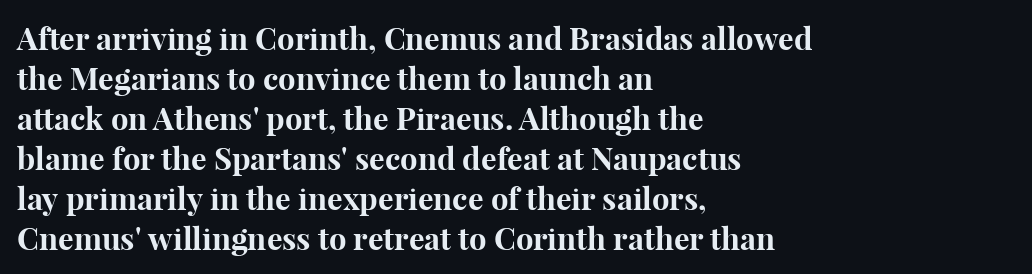
The image shows 31 px bold serif type, upright; set left-aligned, normal line spacing (1.29x), normal letter spacing, not underlined; high stroke contrast and a medium x-height.
